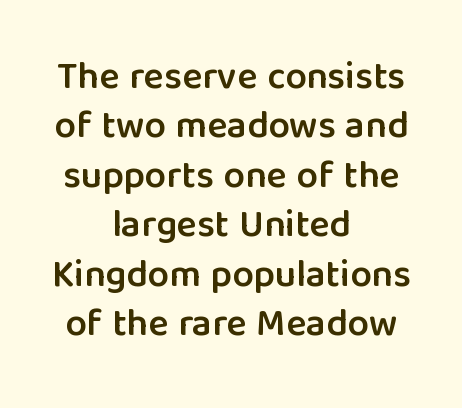
The image shows 38 px semibold sans-serif type, upright; set centered, normal line spacing (1.3x), normal letter spacing, not underlined; low stroke contrast and a medium x-height.
